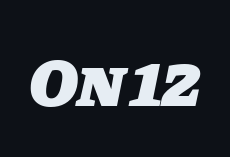
The image shows 69 px heavy type; set normal letter spacing, not underlined; low stroke contrast and a large x-height.
